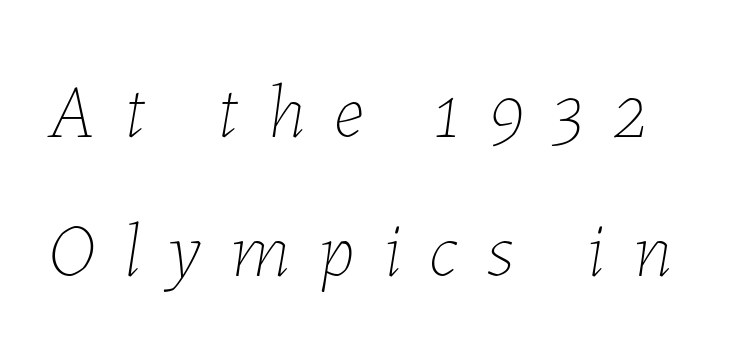
{"italic": "yes", "lean": "right", "slant_degrees": 7, "bold": "no", "weight": "thin", "width": "normal", "stroke_contrast": "low", "x_height": "medium", "monospaced": "no", "underline": "no", "line_spacing_ratio": 1.8, "letter_spacing": "wide", "letter_spacing_em": 0.37, "glyph_px": 77}
